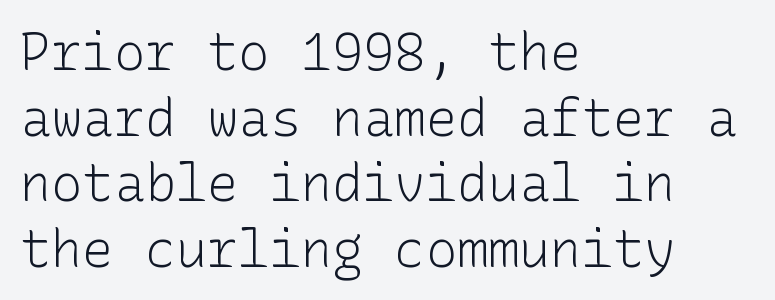
Look at the bottom of the vertical strokes: they stop flat, with no serifs. Posture: straight, roman, zero tilt. The setting favours the left margin, as ordinary paragraphs usually do. The space between consecutive lines is moderate. A bare baseline throughout the passage.
